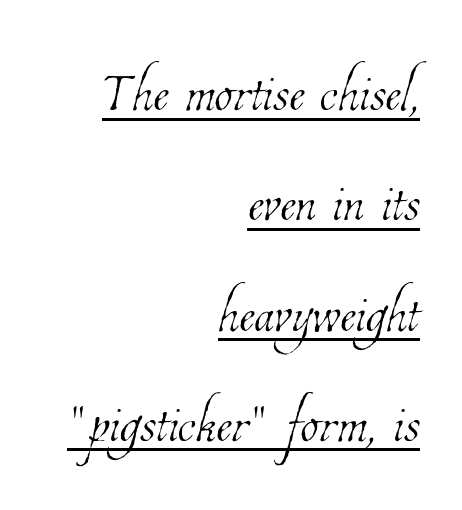
The image shows 74 px thin, condensed type; set right-aligned, normal line spacing (1.49x), normal letter spacing, underlined; low stroke contrast and a medium x-height.
